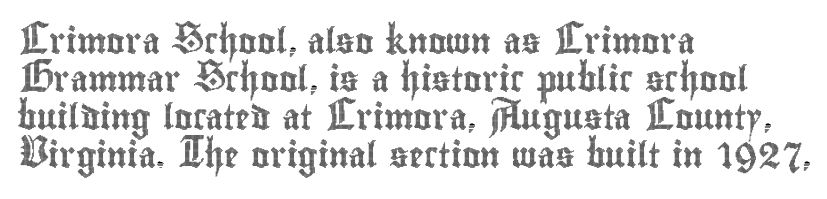
Q: Is the text italic (slanted)? A: No, it is upright.
Q: Is the text underlined? A: No.
Q: How is the paragraph aligned? A: Left-aligned.
Q: Is the spacing between letters normal or unusually wide? A: Normal.
Q: Is the spacing between lines tight, normal or loose? A: Normal.
